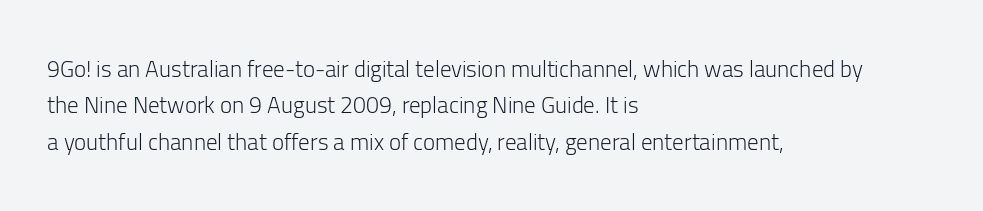
Q: Is the text bold? A: No.
Q: Is the text italic (slanted)? A: No, it is upright.
Q: Is the text underlined? A: No.
Q: How is the paragraph aligned? A: Left-aligned.
Q: Is the spacing between letters normal or unusually wide? A: Normal.
Q: Is the spacing between lines tight, normal or loose? A: Normal.
